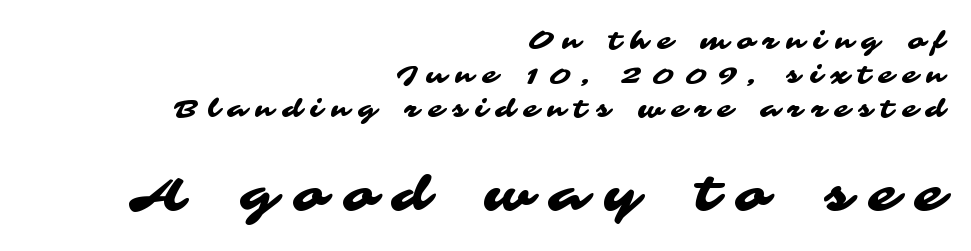
The image shows 47 px wide sans-serif type; set right-aligned, normal line spacing (1.42x), unusually wide letter spacing (+0.39 em), not underlined; the second (bottom) block is 1.96x larger; medium stroke contrast and a medium x-height.
